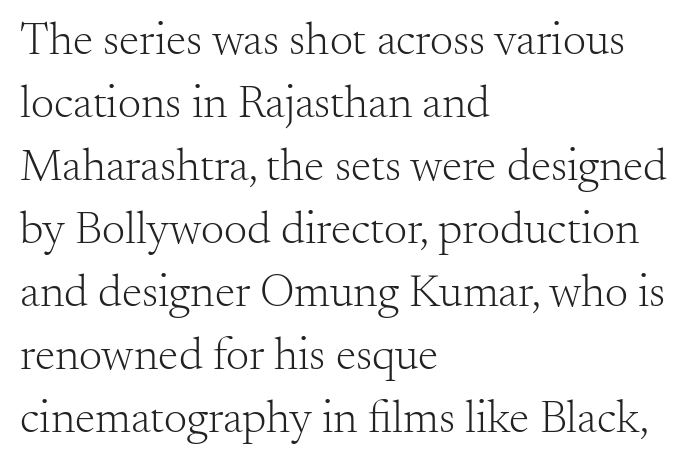
Q: Is the text bold? A: No.
Q: Is the text italic (slanted)? A: No, it is upright.
Q: Is the typeface a serif or a sans-serif typeface? A: Serif.
Q: Is the text underlined? A: No.
Q: How is the paragraph aligned? A: Left-aligned.
Q: Is the spacing between letters normal or unusually wide? A: Normal.
Q: Is the spacing between lines tight, normal or loose? A: Normal.
Q: Width (condensed, normal, or wide)? A: Normal.
Q: Stroke contrast? A: Medium.
Q: x-height? A: Small.
Q: Monospaced? A: No.
